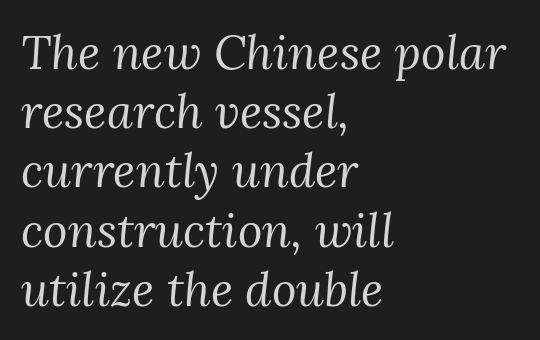
The image shows 47 px regular-weight serif type, italic (leaning right); set left-aligned, normal line spacing (1.26x), normal letter spacing, not underlined; medium stroke contrast and a medium x-height.
